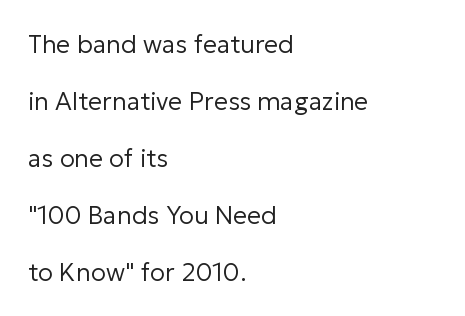
{"italic": "no", "bold": "no", "underline": "no", "align": "left", "line_spacing": "loose", "line_spacing_ratio": 2.28, "letter_spacing": "normal", "letter_spacing_em": 0.0, "glyph_px": 25}
